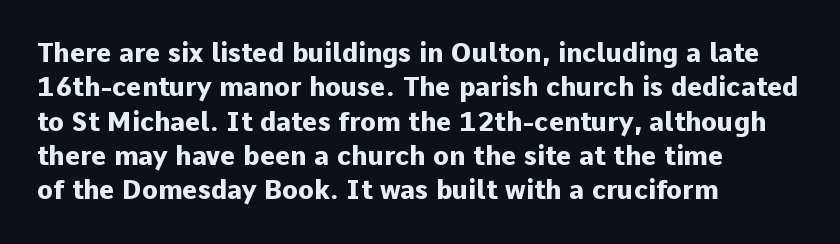
The image shows 26 px bold type, upright; set left-aligned, normal line spacing (1.32x), normal letter spacing, not underlined.
